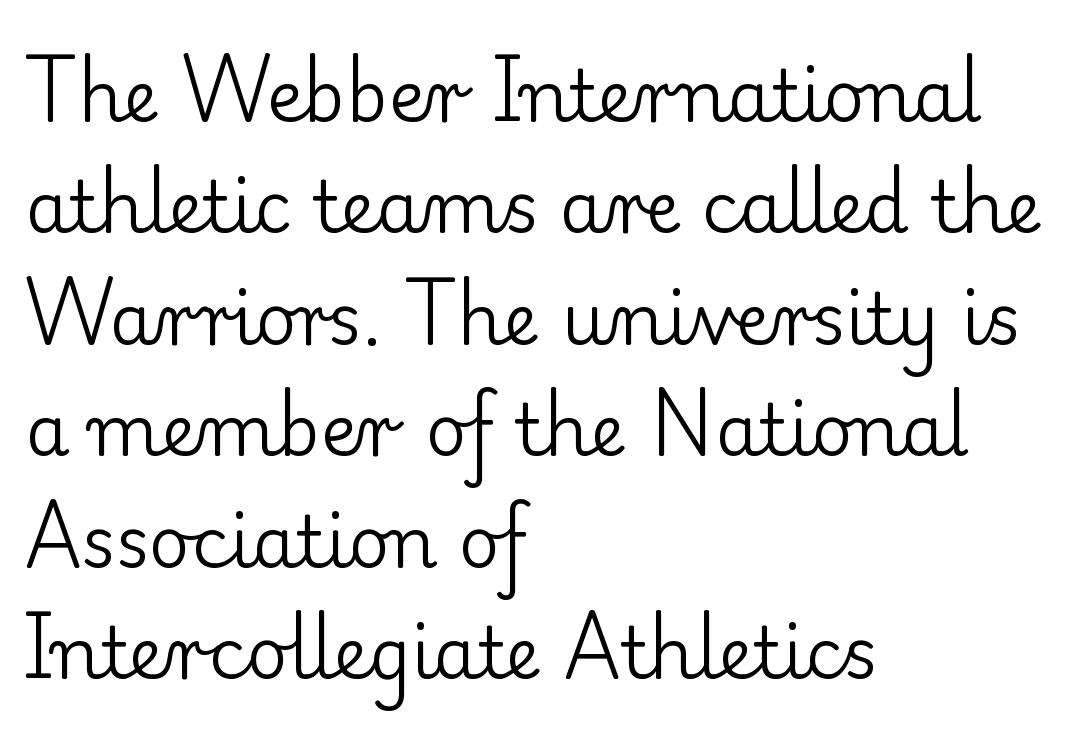
The image shows 71 px regular-weight serif type, upright; set left-aligned, normal line spacing (1.57x), normal letter spacing, not underlined; low stroke contrast and a small x-height.
